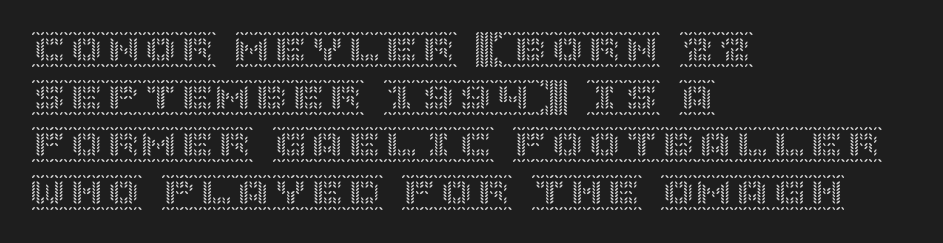
{"italic": "no", "width": "normal", "x_height": "large", "underline": "no", "align": "left", "line_spacing": "normal", "line_spacing_ratio": 1.29, "letter_spacing": "normal", "letter_spacing_em": 0.0, "glyph_px": 37}
